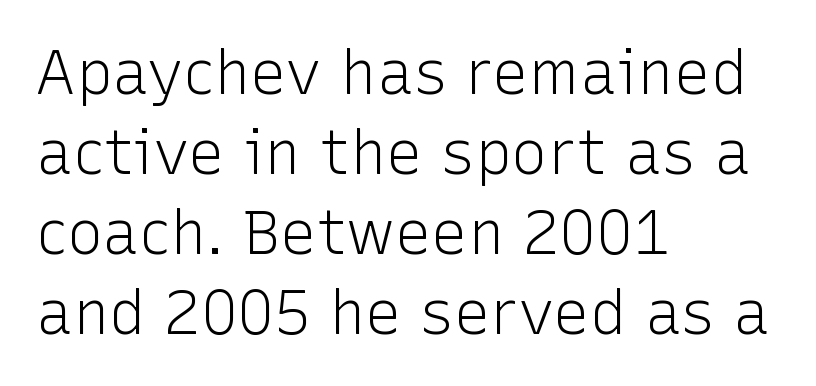
Examine the stroke ends and you'll find no serifs. Glyph-to-glyph distance matches everyday printed text. Which margin do the lines hug? The left one — the right edge is uneven. The face looks like a standard text weight, possibly lighter.
